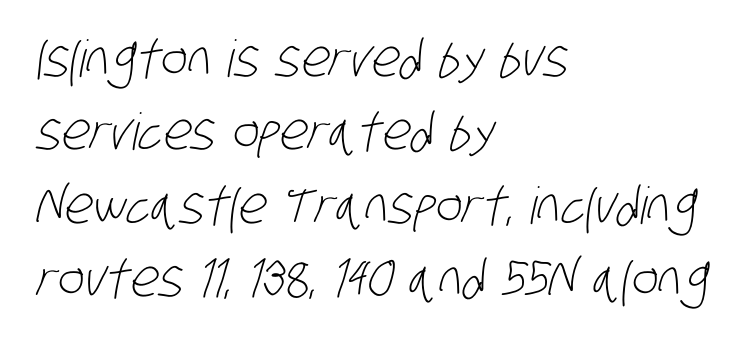
The image shows 51 px light, condensed sans-serif type; set left-aligned, normal line spacing (1.44x), normal letter spacing, not underlined; low stroke contrast and a large x-height.
